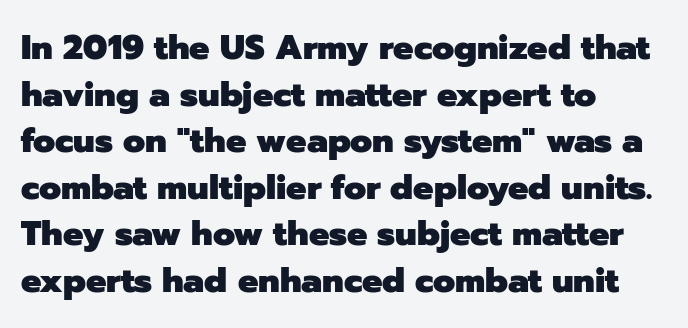
Q: Is the text bold? A: Yes.
Q: Is the text italic (slanted)? A: No, it is upright.
Q: Is the typeface a serif or a sans-serif typeface? A: Sans-serif.
Q: Is the text underlined? A: No.
Q: How is the paragraph aligned? A: Left-aligned.
Q: Is the spacing between letters normal or unusually wide? A: Normal.
Q: Is the spacing between lines tight, normal or loose? A: Normal.
Q: Width (condensed, normal, or wide)? A: Normal.
Q: Stroke contrast? A: Low.
Q: x-height? A: Medium.
Q: Monospaced? A: No.
